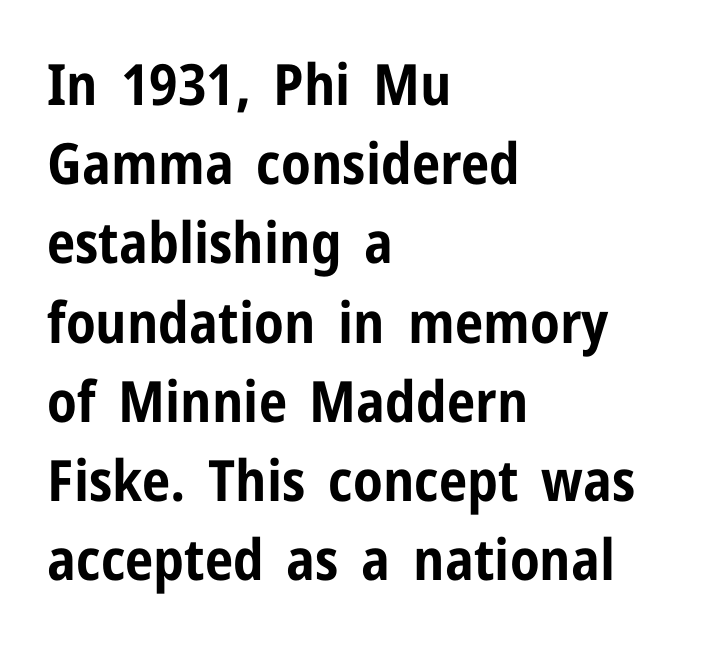
Leftover space on each line is placed entirely after the last word. The lines sit at an ordinary, default distance from one another. Words appear dense and cohesive because spacing is normal. Unlike italic type, these characters show no tilt at all. The gap between lines stays unmarked. Spacing verdict: proportional, widths tailored to each character.
